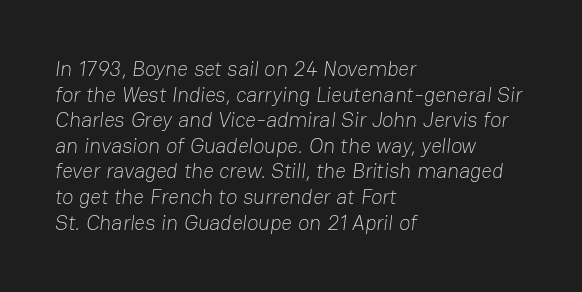
The image shows 21 px text type; set left-aligned, line spacing 1.22x, normal letter spacing, not underlined.
